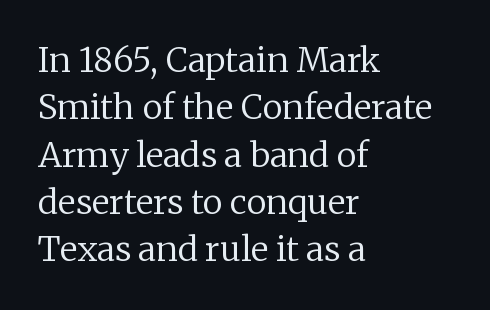
Q: Is the text bold? A: No.
Q: Is the text italic (slanted)? A: No, it is upright.
Q: Is the typeface a serif or a sans-serif typeface? A: Serif.
Q: Is the text underlined? A: No.
Q: How is the paragraph aligned? A: Left-aligned.
Q: Is the spacing between letters normal or unusually wide? A: Normal.
Q: Is the spacing between lines tight, normal or loose? A: Normal.
Q: Width (condensed, normal, or wide)? A: Normal.
Q: Stroke contrast? A: Low.
Q: x-height? A: Medium.
Q: Monospaced? A: No.
